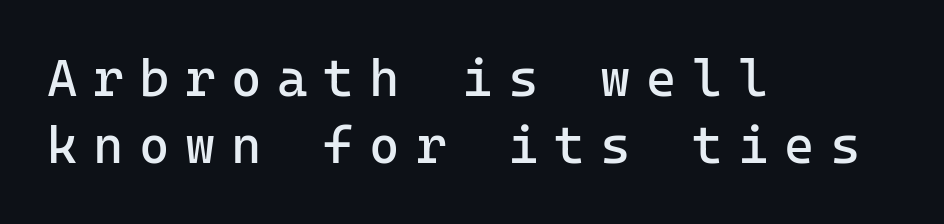
{"serif": "no", "italic": "no", "bold": "no", "weight": "regular", "width": "normal", "stroke_contrast": "low", "x_height": "medium", "monospaced": "yes", "underline": "no", "align": "left", "line_spacing": "normal", "line_spacing_ratio": 1.29, "letter_spacing": "wide", "letter_spacing_em": 0.3, "glyph_px": 52}
